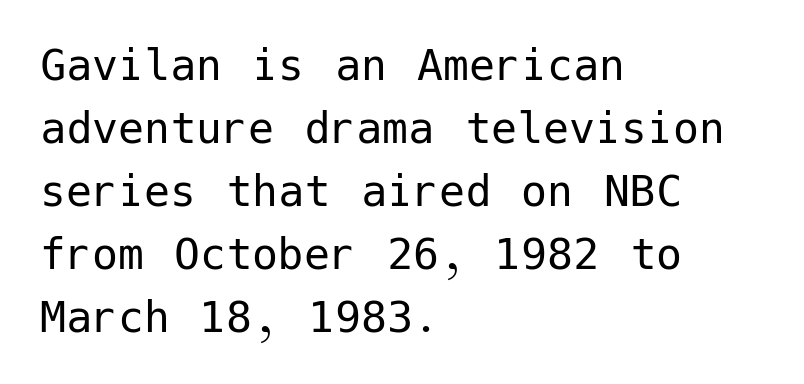
Glyph-to-glyph distance matches everyday printed text. The area under the type is left untouched. The typesetting does not lean heavy: it is not bold. The rendering anchors every line to the left-hand side. Letterform terminals end flat and unadorned throughout the passage.
